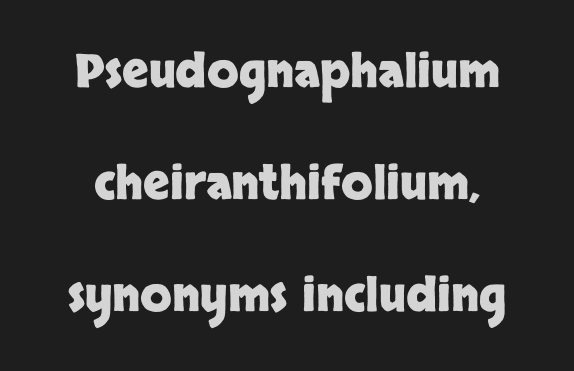
You'd pick this weight for a headline — it's a proper bold. Leading: increased. Bare-footed words on every line. This is sans-serif lettering, the kind often seen on screens and signage.
